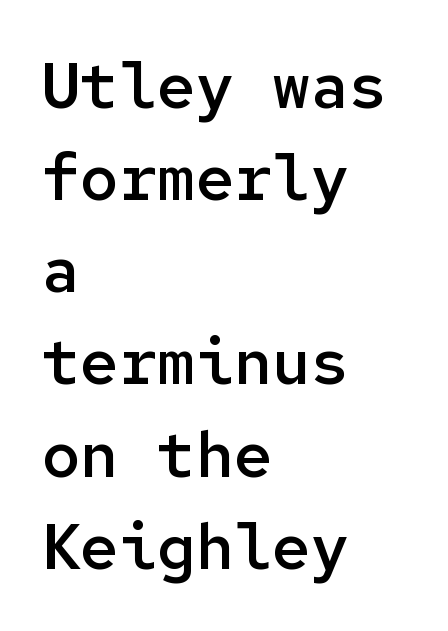
The image shows 64 px semibold sans-serif type, upright, monospaced; set left-aligned, normal line spacing (1.44x), normal letter spacing, not underlined; low stroke contrast and a medium x-height.
